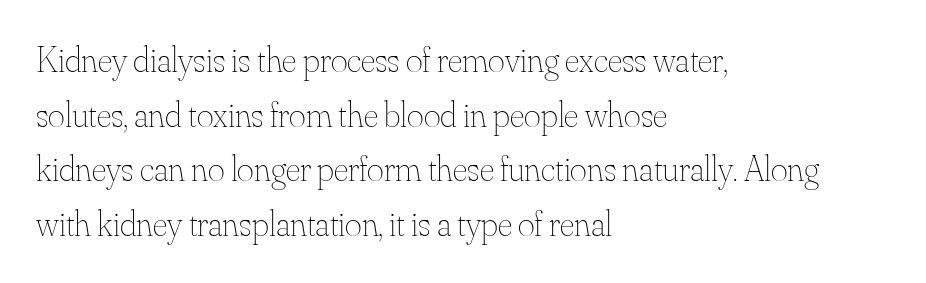
The setting favours the left margin, as ordinary paragraphs usually do. The letters look calm and open, with moderate or lighter stems. The passage shown is not underscored anywhere. If you measured baseline to baseline, you'd find a middling distance.
